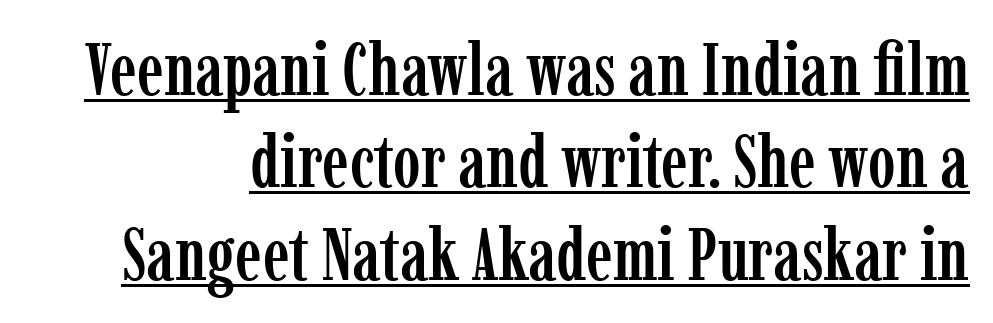
The image shows 74 px condensed serif type, upright; set normal line spacing (1.25x), normal letter spacing, underlined; low stroke contrast and a medium x-height.
